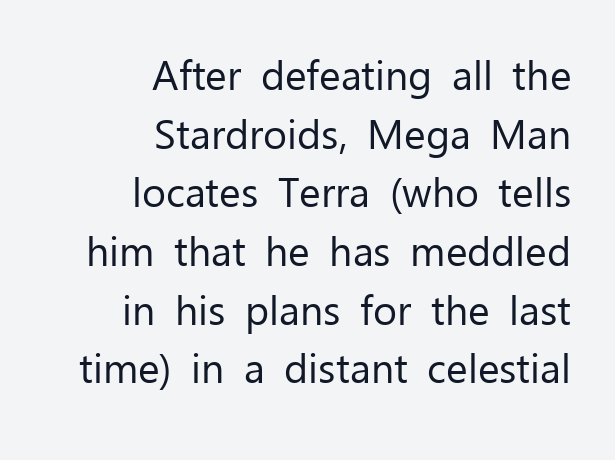
The image shows 41 px regular-weight sans-serif type, upright; set right-aligned, normal line spacing (1.43x), normal letter spacing, not underlined; low stroke contrast and a medium x-height.
